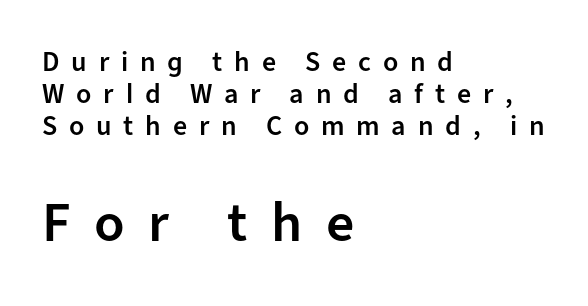
The image shows 56 px semibold sans-serif type, upright; set left-aligned, tight line spacing (1.14x), unusually wide letter spacing (+0.42 em), not underlined; the second (bottom) block is 2.0x larger; low stroke contrast and a medium x-height.
